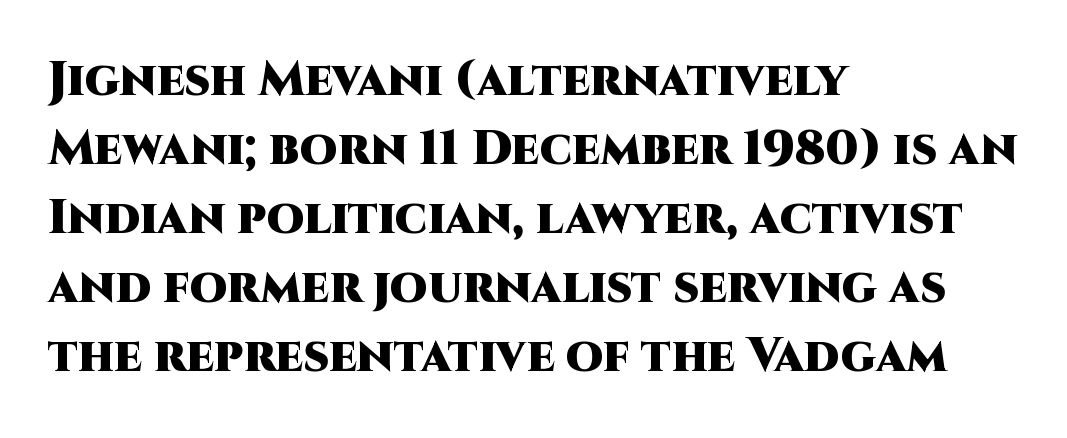
The image shows 48 px heavy sans-serif type, upright; set left-aligned, normal line spacing (1.44x), normal letter spacing, not underlined; high stroke contrast and a large x-height.
